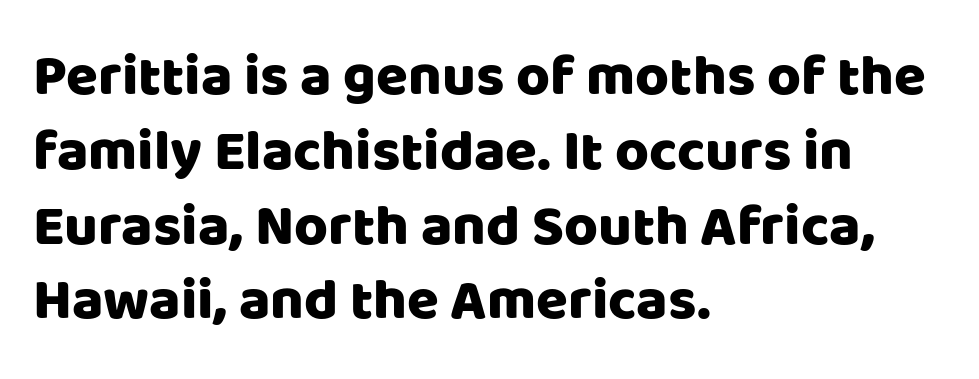
The image shows 58 px sans-serif type, upright; set left-aligned, normal line spacing (1.29x), normal letter spacing, not underlined; low stroke contrast and a large x-height.
